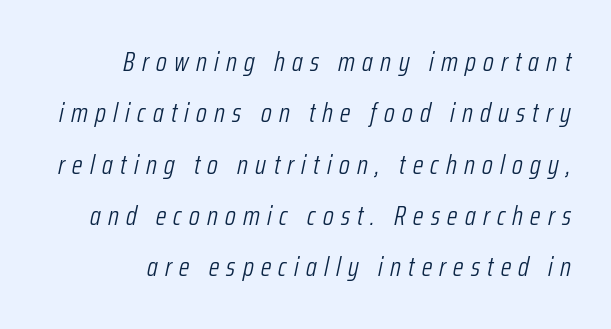
{"italic": "yes", "lean": "right", "slant_degrees": 12, "bold": "no", "underline": "no", "align": "right", "line_spacing": "loose", "line_spacing_ratio": 1.9, "letter_spacing": "wide", "letter_spacing_em": 0.27, "glyph_px": 27}
